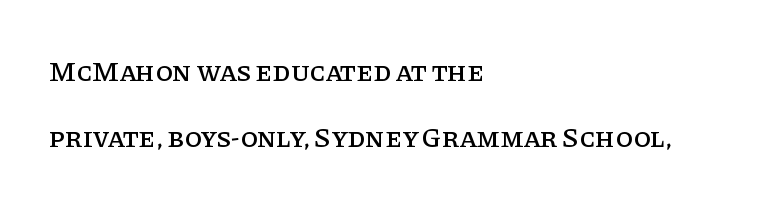
Q: Is the text italic (slanted)? A: No, it is upright.
Q: Is the typeface a serif or a sans-serif typeface? A: Serif.
Q: Is the text underlined? A: No.
Q: How is the paragraph aligned? A: Left-aligned.
Q: Is the spacing between letters normal or unusually wide? A: Normal.
Q: Is the spacing between lines tight, normal or loose? A: Loose.
Q: Width (condensed, normal, or wide)? A: Normal.
Q: Stroke contrast? A: Low.
Q: x-height? A: Large.
Q: Monospaced? A: No.
